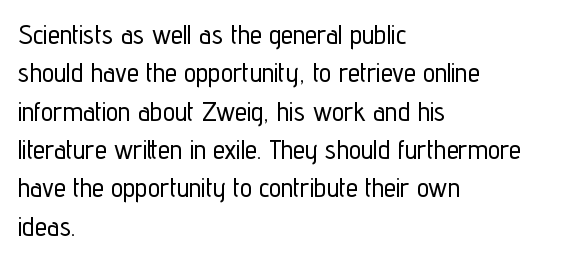
Q: Is the text italic (slanted)? A: No, it is upright.
Q: Is the text underlined? A: No.
Q: How is the paragraph aligned? A: Left-aligned.
Q: Is the spacing between letters normal or unusually wide? A: Normal.
Q: Is the spacing between lines tight, normal or loose? A: Normal.
